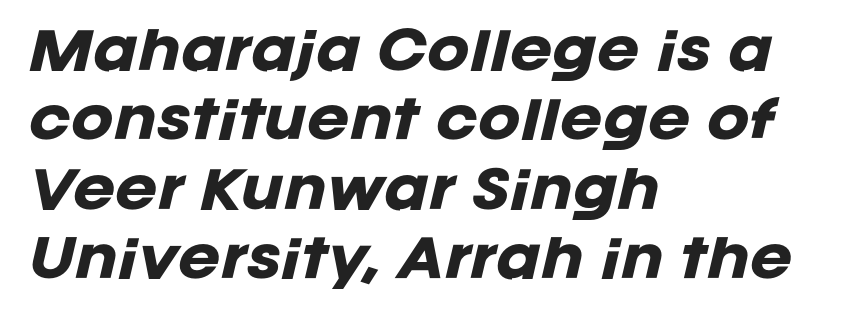
{"italic": "yes", "lean": "right", "slant_degrees": 12, "bold": "yes", "weight": "heavy", "width": "normal", "stroke_contrast": "low", "x_height": "large", "monospaced": "no", "underline": "no", "align": "left", "line_spacing": "normal", "line_spacing_ratio": 1.36, "letter_spacing": "normal", "letter_spacing_em": 0.0, "glyph_px": 51}
